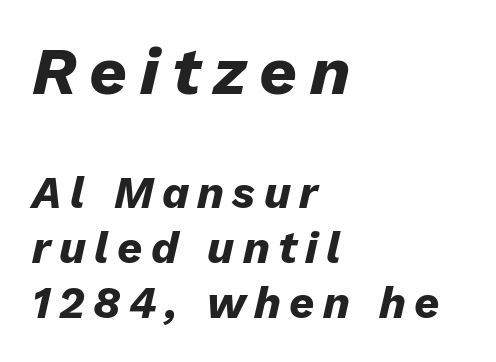
Which margin do the lines hug? The left one — the right edge is uneven. The letters in the upper block stand taller than those in the block below. This sample has the flowing, uneven cadence of proportional lettering. Any mark beneath the type? The region is blank. These lines were composed using italics. Leading: standard.
